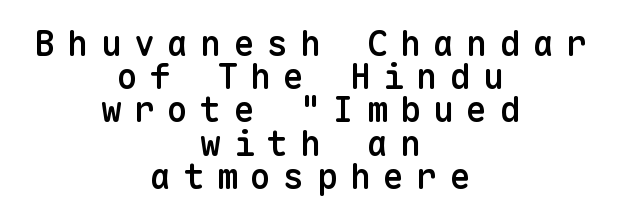
The image shows 35 px semibold sans-serif type, upright, monospaced; set centered, tight line spacing (0.95x), unusually wide letter spacing (+0.35 em), not underlined; low stroke contrast and a medium x-height.
